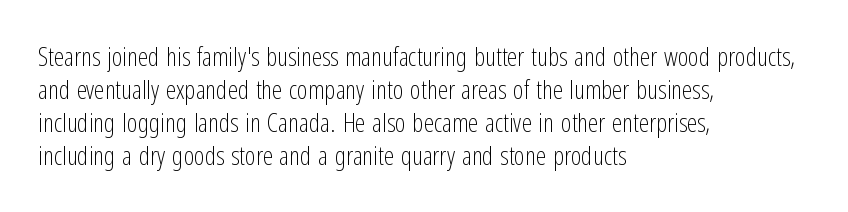
When letters stand straight like this, we call the style roman or upright. These lines sit exactly where default settings would place them. Students, note that the glyphs here touch the page at normal intervals. The passage shown is not bold in any degree. In CSS terms this would be text-align: left. Underlining? Definitely not there.
